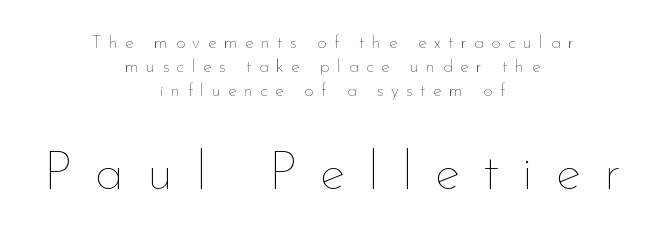
Q: Is the text bold? A: No.
Q: Is the text italic (slanted)? A: No, it is upright.
Q: Is the text underlined? A: No.
Q: How is the paragraph aligned? A: Centered.
Q: Is the spacing between letters normal or unusually wide? A: Unusually wide.
Q: Is the spacing between lines tight, normal or loose? A: Normal.
Q: Which block of text is set in a larger size, the first (top) or the second (bottom)? A: The second (bottom) one.
Q: Width (condensed, normal, or wide)? A: Normal.
Q: Stroke contrast? A: Low.
Q: x-height? A: Small.
Q: Monospaced? A: No.
